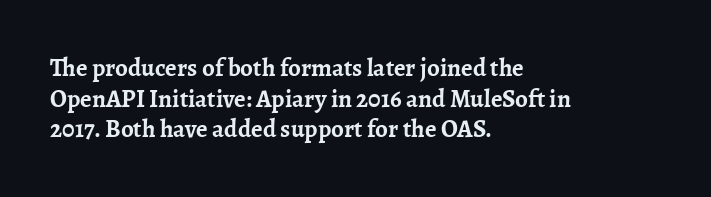
{"italic": "no", "bold": "yes", "underline": "no", "align": "left", "line_spacing_ratio": 1.23, "letter_spacing": "normal", "letter_spacing_em": 0.0, "glyph_px": 25}
